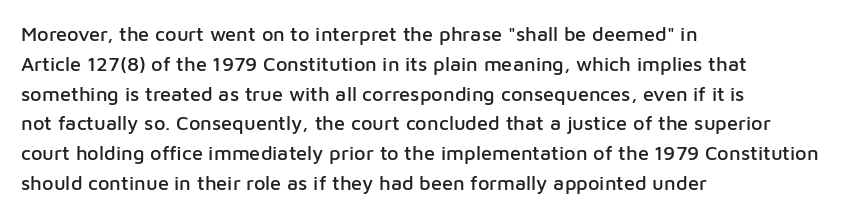
The image shows 20 px text type, upright; set left-aligned, normal line spacing (1.49x), normal letter spacing, not underlined.
